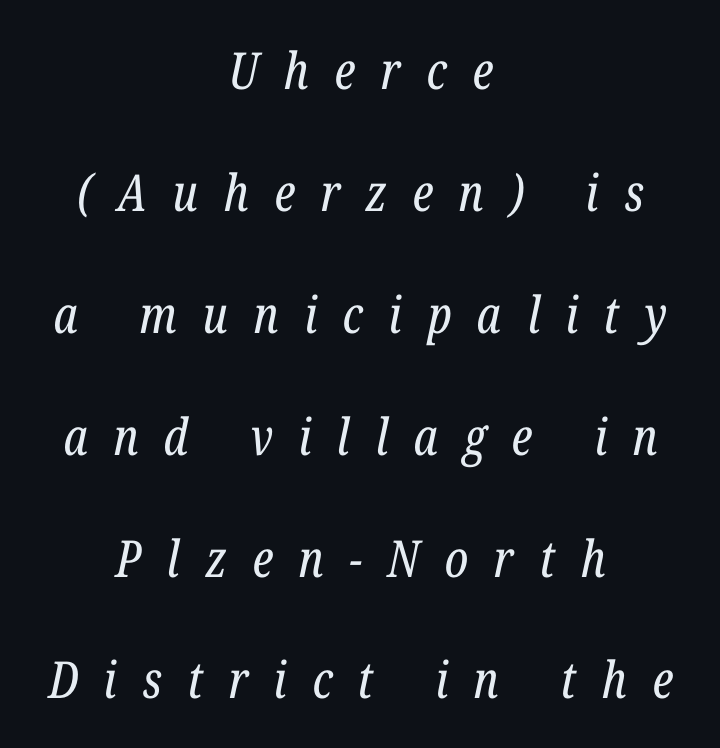
Q: Is the text bold? A: No.
Q: Is the text italic (slanted)? A: Yes, it leans right by about 12 degrees.
Q: Is the typeface a serif or a sans-serif typeface? A: Serif.
Q: Is the text underlined? A: No.
Q: How is the paragraph aligned? A: Centered.
Q: Is the spacing between letters normal or unusually wide? A: Unusually wide.
Q: Is the spacing between lines tight, normal or loose? A: Loose.
Q: Width (condensed, normal, or wide)? A: Condensed.
Q: Stroke contrast? A: Low.
Q: x-height? A: Medium.
Q: Monospaced? A: No.
